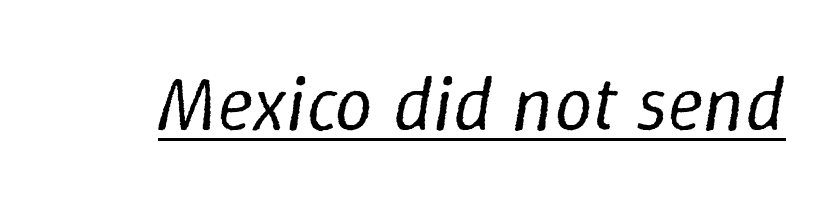
{"italic": "yes", "lean": "right", "slant_degrees": 9, "bold": "no", "weight": "regular", "width": "normal", "stroke_contrast": "low", "x_height": "medium", "monospaced": "no", "underline": "yes", "letter_spacing": "normal", "letter_spacing_em": 0.0, "glyph_px": 77}
